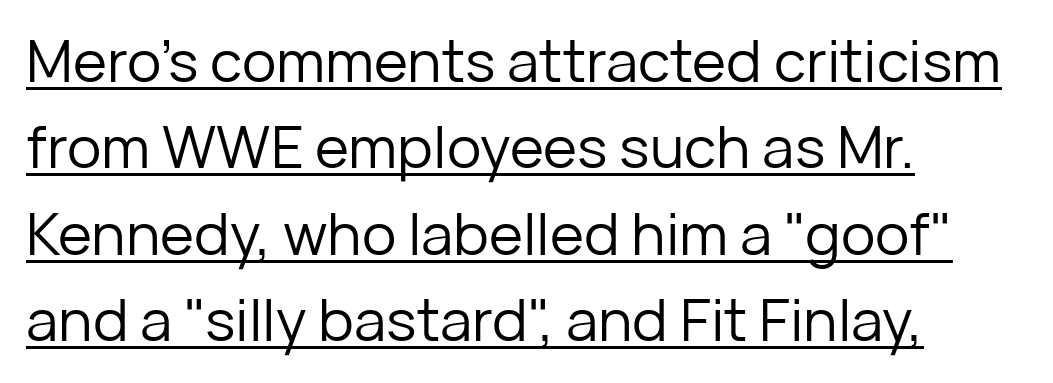
No italicization has been applied; the sample stays upright. A classic flush-left, rag-right setting is used for this passage. Letterform terminals end flat and unadorned throughout the passage. Caption: standard tracking, unaltered. Caption: lettering with a line underneath.
